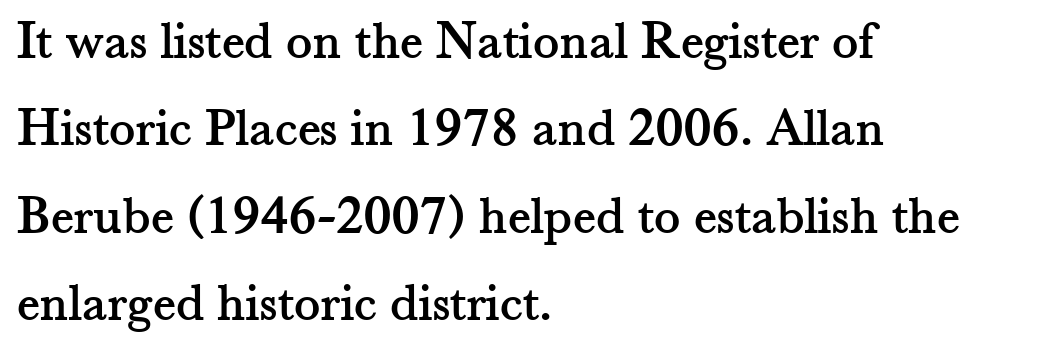
{"serif": "yes", "italic": "no", "width": "normal", "stroke_contrast": "medium", "x_height": "small", "monospaced": "no", "underline": "no", "align": "left", "line_spacing": "normal", "line_spacing_ratio": 1.59, "letter_spacing": "normal", "letter_spacing_em": 0.0, "glyph_px": 55}
